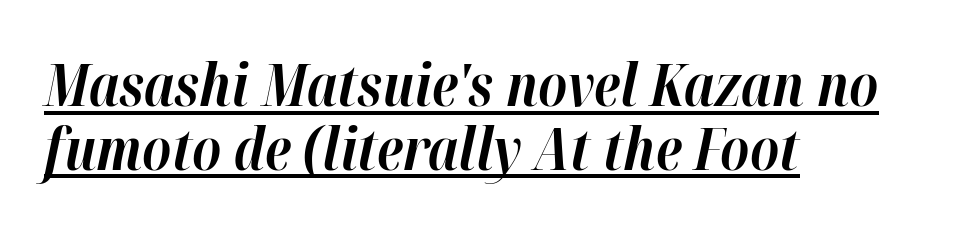
{"italic": "yes", "lean": "right", "slant_degrees": 12, "bold": "yes", "weight": "bold", "width": "normal", "stroke_contrast": "high", "x_height": "medium", "monospaced": "no", "underline": "yes", "align": "left", "line_spacing": "tight", "line_spacing_ratio": 1.1, "letter_spacing": "normal", "letter_spacing_em": 0.0, "glyph_px": 58}
